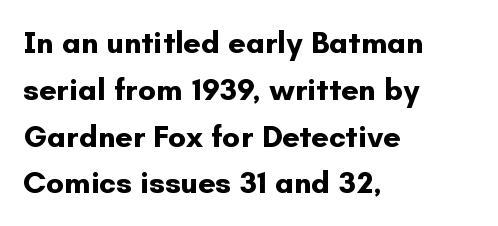
Q: Is the text bold? A: Yes.
Q: Is the text italic (slanted)? A: No, it is upright.
Q: Is the typeface a serif or a sans-serif typeface? A: Sans-serif.
Q: Is the text underlined? A: No.
Q: How is the paragraph aligned? A: Left-aligned.
Q: Is the spacing between letters normal or unusually wide? A: Normal.
Q: Is the spacing between lines tight, normal or loose? A: Normal.
Q: Width (condensed, normal, or wide)? A: Normal.
Q: Stroke contrast? A: Low.
Q: x-height? A: Small.
Q: Monospaced? A: No.
